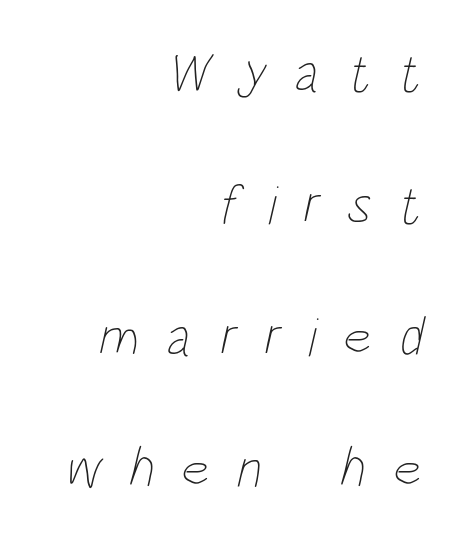
These lines have a slow, spaced-out rhythm from letter to letter. Compared with a typical body face, this is equally light or lighter still. Teacher's note: observe the even right margin — that is flush-right alignment. Here the designer chose a conventional face with non-uniform glyph widths. The passage shown stacks its lines with a broad gap.
